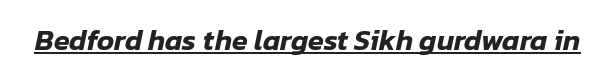
Q: Is the text italic (slanted)? A: Yes, it leans right by about 12 degrees.
Q: Is the text underlined? A: Yes.
Q: Is the spacing between letters normal or unusually wide? A: Normal.
Q: Width (condensed, normal, or wide)? A: Normal.
Q: Stroke contrast? A: Low.
Q: x-height? A: Medium.
Q: Monospaced? A: No.
